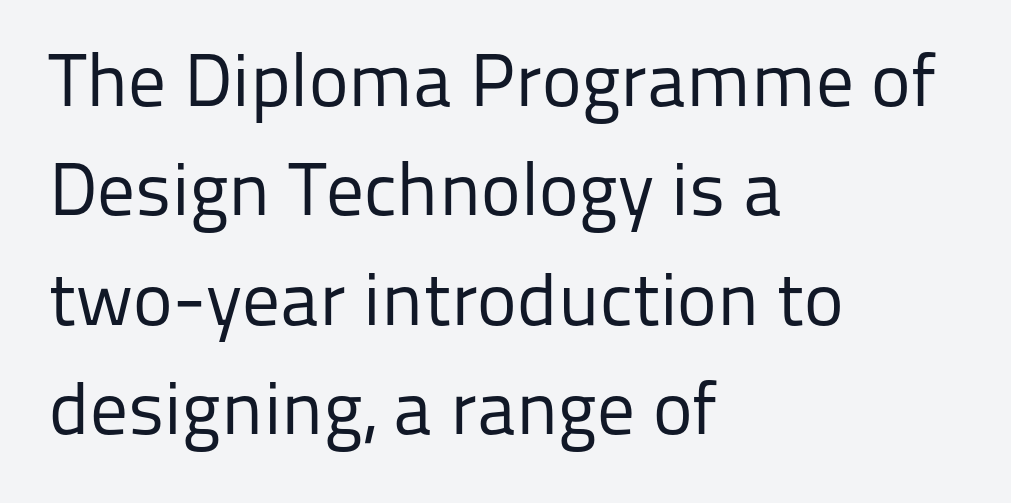
In terms of posture, this sample is upright. On a weight scale, this lands at 450 or below. Between one letter and the next there's only the usual sliver of space. Successive baselines arrive at the customary interval.
